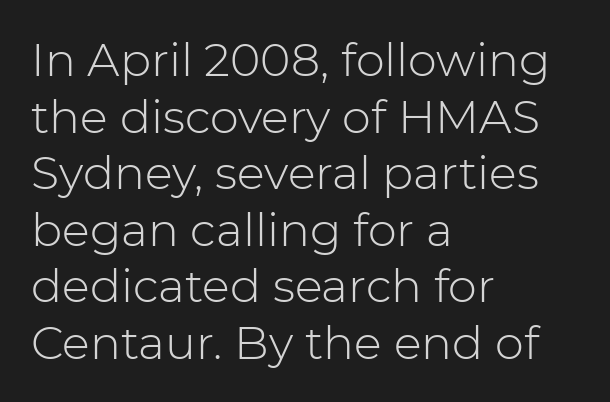
Q: Is the text bold? A: No.
Q: Is the text italic (slanted)? A: No, it is upright.
Q: Is the typeface a serif or a sans-serif typeface? A: Sans-serif.
Q: Is the text underlined? A: No.
Q: How is the paragraph aligned? A: Left-aligned.
Q: Is the spacing between letters normal or unusually wide? A: Normal.
Q: Width (condensed, normal, or wide)? A: Normal.
Q: Stroke contrast? A: Low.
Q: x-height? A: Medium.
Q: Monospaced? A: No.
